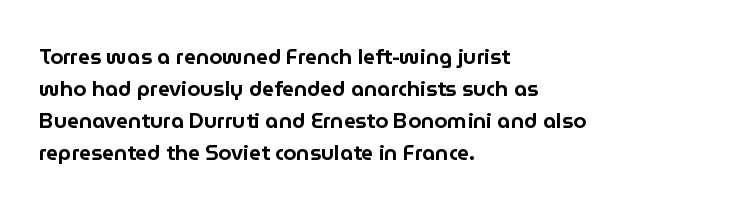
The image shows 21 px text type, upright; set left-aligned, normal line spacing (1.53x), normal letter spacing, not underlined.
